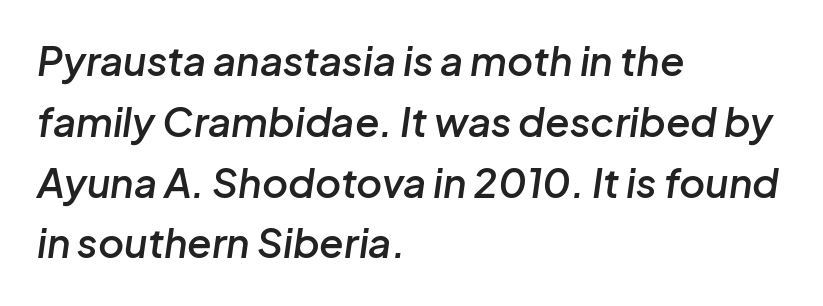
Q: Is the text bold? A: Semi-bold.
Q: Is the text italic (slanted)? A: Yes, it leans right by about 8 degrees.
Q: Is the text underlined? A: No.
Q: How is the paragraph aligned? A: Left-aligned.
Q: Is the spacing between letters normal or unusually wide? A: Normal.
Q: Is the spacing between lines tight, normal or loose? A: Normal.
Q: Width (condensed, normal, or wide)? A: Normal.
Q: Stroke contrast? A: Low.
Q: x-height? A: Medium.
Q: Monospaced? A: No.
